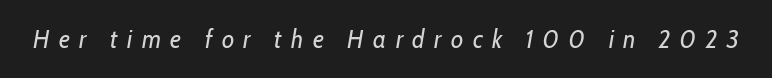
{"italic": "yes", "lean": "right", "slant_degrees": 10, "bold": "no", "underline": "no", "letter_spacing": "wide", "letter_spacing_em": 0.38, "glyph_px": 25}
